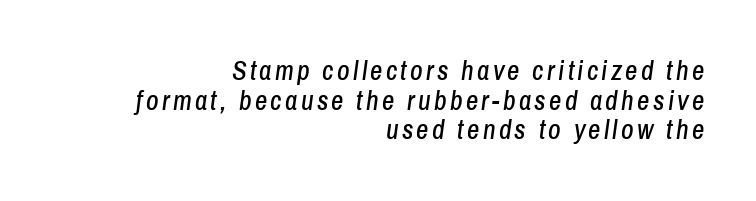
The text block is weighted toward the right margin, trailing off unevenly leftward. The passage shown is not underscored anywhere. The leading is snug, giving the passage a crowded texture. The typography opts for an oblique posture over an upright one.
